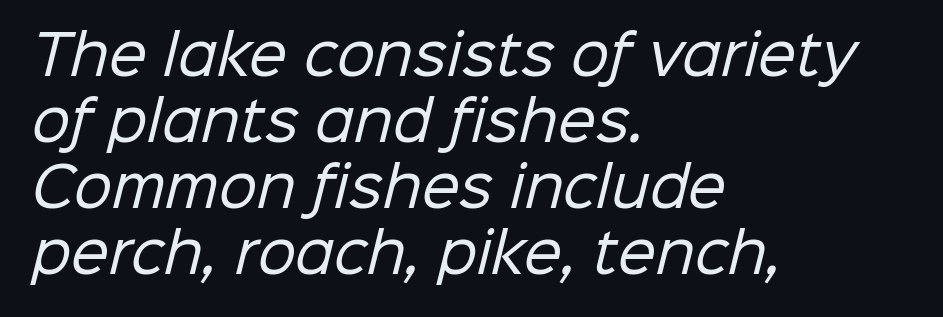
Q: Is the text bold? A: No.
Q: Is the typeface a serif or a sans-serif typeface? A: Sans-serif.
Q: Is the text underlined? A: No.
Q: How is the paragraph aligned? A: Left-aligned.
Q: Is the spacing between letters normal or unusually wide? A: Normal.
Q: Width (condensed, normal, or wide)? A: Normal.
Q: Stroke contrast? A: Low.
Q: x-height? A: Medium.
Q: Monospaced? A: No.
